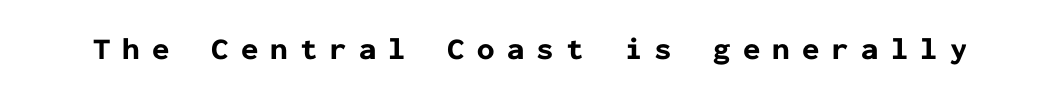
This is roman type, the default non-slanted kind. Decoration check: the copy has no underline. You'd pick this weight for a headline — it's a proper bold. Typographically, this falls in the sans-serif category. Each letter, wide or thin by design, is forced into the same width here. These lines have a slow, spaced-out rhythm from letter to letter.
